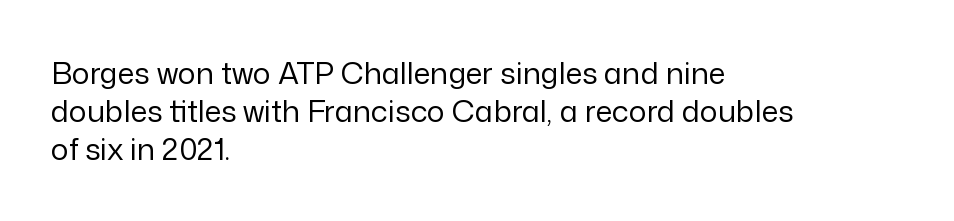
Q: Is the text bold? A: No.
Q: Is the text italic (slanted)? A: No, it is upright.
Q: Is the typeface a serif or a sans-serif typeface? A: Sans-serif.
Q: Is the text underlined? A: No.
Q: How is the paragraph aligned? A: Left-aligned.
Q: Is the spacing between letters normal or unusually wide? A: Normal.
Q: Is the spacing between lines tight, normal or loose? A: Normal.
Q: Width (condensed, normal, or wide)? A: Normal.
Q: Stroke contrast? A: Low.
Q: x-height? A: Medium.
Q: Monospaced? A: No.
